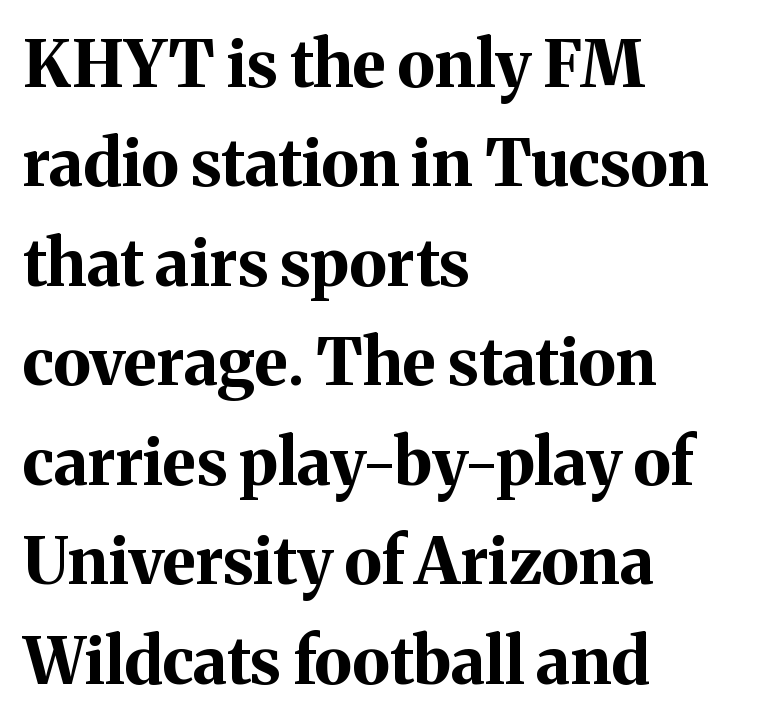
A dark, heavy texture on the line: the type is bold. The rendering anchors every line to the left-hand side. Anything drawn beneath the words? Only blank space. The line-height multiplier appears to be the usual default.
